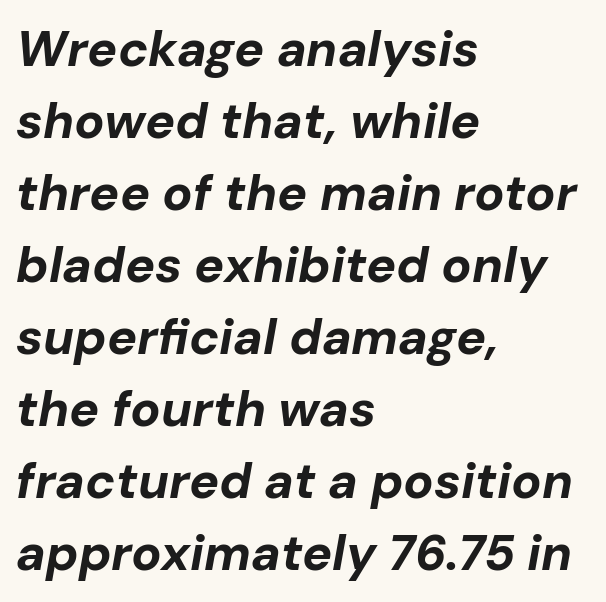
{"italic": "yes", "lean": "right", "slant_degrees": 10, "bold": "yes", "weight": "bold", "width": "normal", "stroke_contrast": "low", "x_height": "medium", "monospaced": "no", "underline": "no", "align": "left", "line_spacing": "normal", "line_spacing_ratio": 1.44, "letter_spacing": "normal", "letter_spacing_em": 0.0, "glyph_px": 50}
